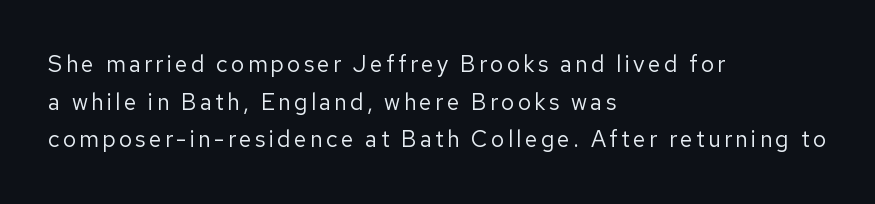
The image shows 23 px text type, upright; set left-aligned, normal line spacing (1.64x), not underlined.
